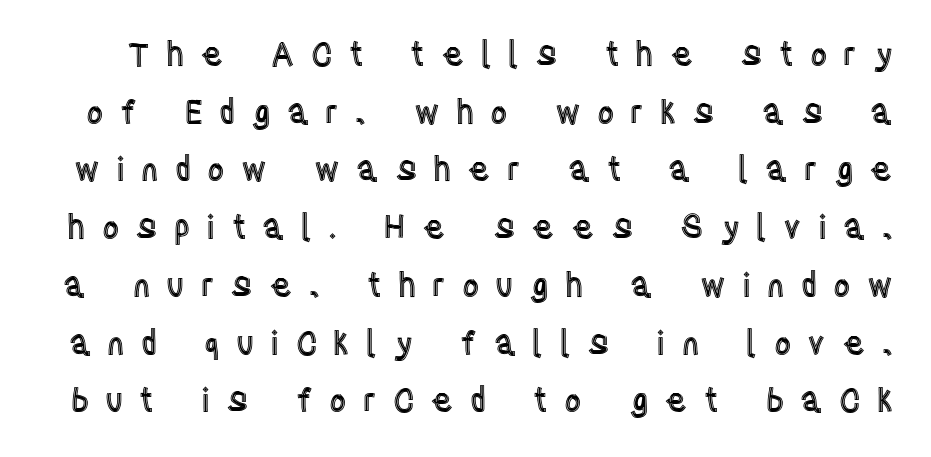
{"italic": "no", "width": "condensed", "x_height": "large", "monospaced": "no", "underline": "no", "line_spacing_ratio": 1.75, "letter_spacing": "wide", "letter_spacing_em": 0.49, "glyph_px": 33}
